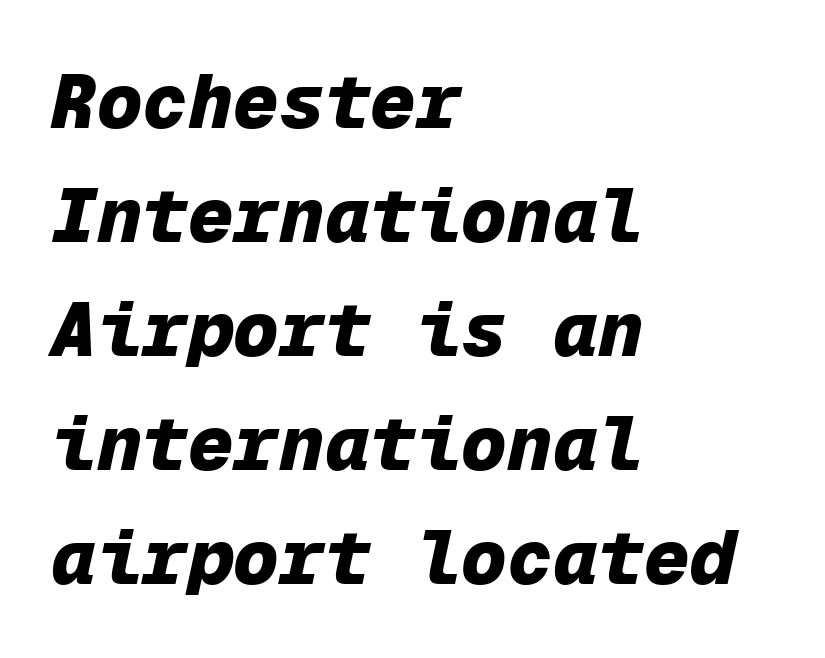
{"italic": "yes", "lean": "right", "slant_degrees": 12, "bold": "yes", "weight": "heavy", "width": "normal", "stroke_contrast": "low", "x_height": "medium", "monospaced": "yes", "underline": "no", "align": "left", "line_spacing": "normal", "line_spacing_ratio": 1.5, "letter_spacing": "normal", "letter_spacing_em": 0.0, "glyph_px": 76}
